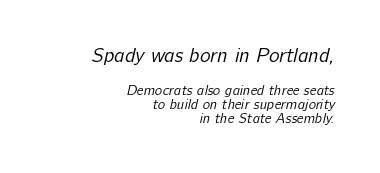
The image shows 20 px text type; set right-aligned, tight line spacing (1.03x), normal letter spacing, not underlined; the first (top) block is 1.43x larger.
